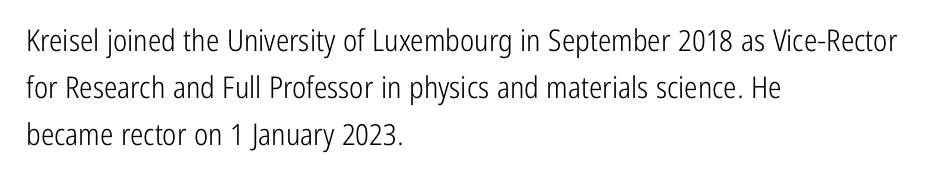
Q: Is the text bold? A: No.
Q: Is the text italic (slanted)? A: No, it is upright.
Q: Is the typeface a serif or a sans-serif typeface? A: Sans-serif.
Q: Is the text underlined? A: No.
Q: How is the paragraph aligned? A: Left-aligned.
Q: Is the spacing between letters normal or unusually wide? A: Normal.
Q: Is the spacing between lines tight, normal or loose? A: Normal.
Q: Width (condensed, normal, or wide)? A: Condensed.
Q: Stroke contrast? A: Low.
Q: x-height? A: Medium.
Q: Monospaced? A: No.
